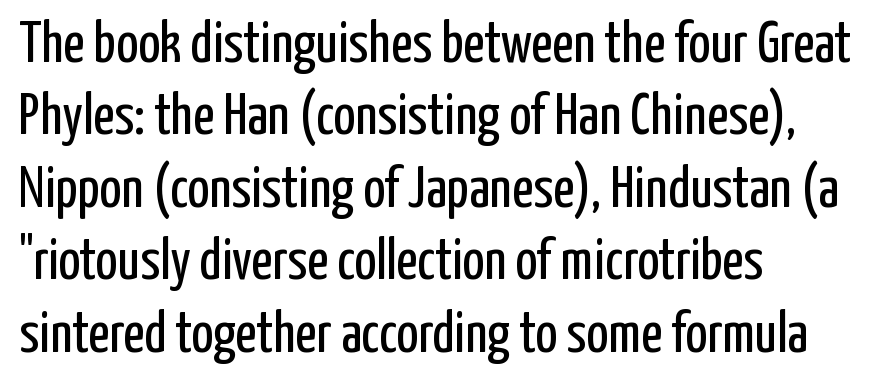
Character widths vary here, with narrow letters taking less room than wide ones. No heavy texture on the line: the type isn't bold. Interline gaps are of average width in this sample. The specimen reads as upright at a glance. The letterforms sit shoulder to shoulder at normal distance. Descenders hang freely into open space.
